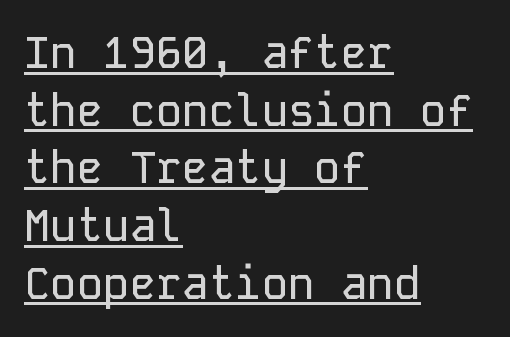
The image shows 44 px sans-serif type, upright, monospaced; set left-aligned, normal line spacing (1.31x), normal letter spacing, underlined; low stroke contrast and a medium x-height.
